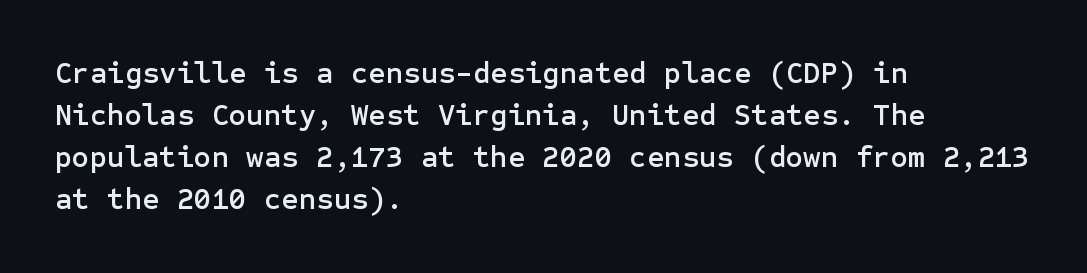
The image shows 30 px sans-serif type, upright; set left-aligned, normal line spacing (1.4x), normal letter spacing, not underlined; low stroke contrast and a medium x-height.
